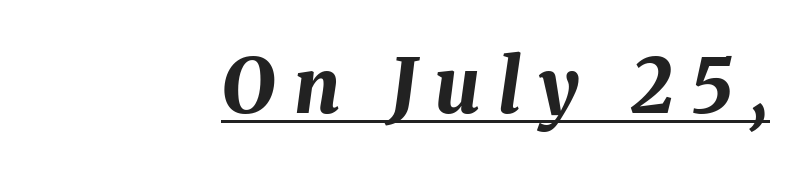
Q: Is the text bold? A: Yes.
Q: Is the text italic (slanted)? A: Yes, it leans right by about 8 degrees.
Q: Is the text underlined? A: Yes.
Q: Is the spacing between letters normal or unusually wide? A: Unusually wide.
Q: Width (condensed, normal, or wide)? A: Normal.
Q: Stroke contrast? A: Medium.
Q: x-height? A: Medium.
Q: Monospaced? A: No.
